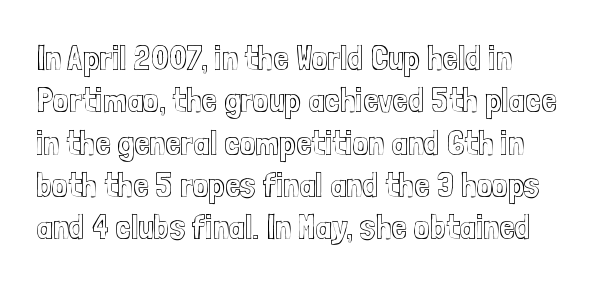
Q: Is the text italic (slanted)? A: No, it is upright.
Q: Is the text underlined? A: No.
Q: How is the paragraph aligned? A: Left-aligned.
Q: Is the spacing between letters normal or unusually wide? A: Normal.
Q: Width (condensed, normal, or wide)? A: Condensed.
Q: x-height? A: Medium.
Q: Monospaced? A: No.
